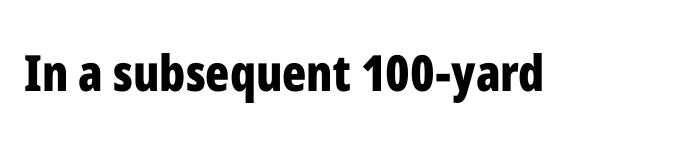
Every character sits straight up, as roman type does. Anything drawn beneath the words? Only blank space. Typographic density is high because the face is bold. Glyph-to-glyph distance matches everyday printed text. Do the characters align in a grid? No, the font is proportional.
